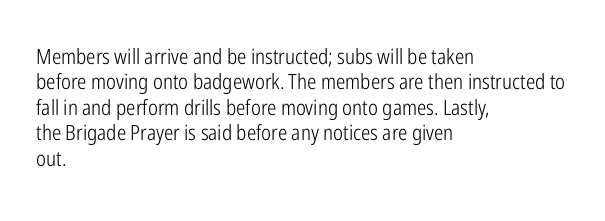
A bare baseline throughout the passage. Line beginnings align vertically; line endings do not. This sample uses plain, unmodified letter spacing. Posture: straight, roman, zero tilt. Is this a heavy cut? Hardly; it is regular or lighter.
